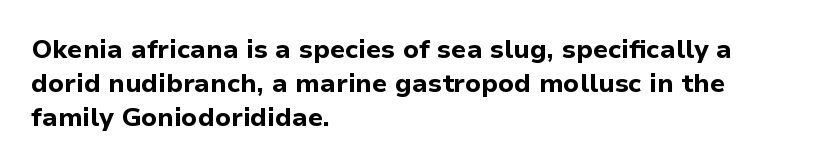
The image shows 26 px bold type, upright; set left-aligned, normal line spacing (1.31x), normal letter spacing, not underlined.
